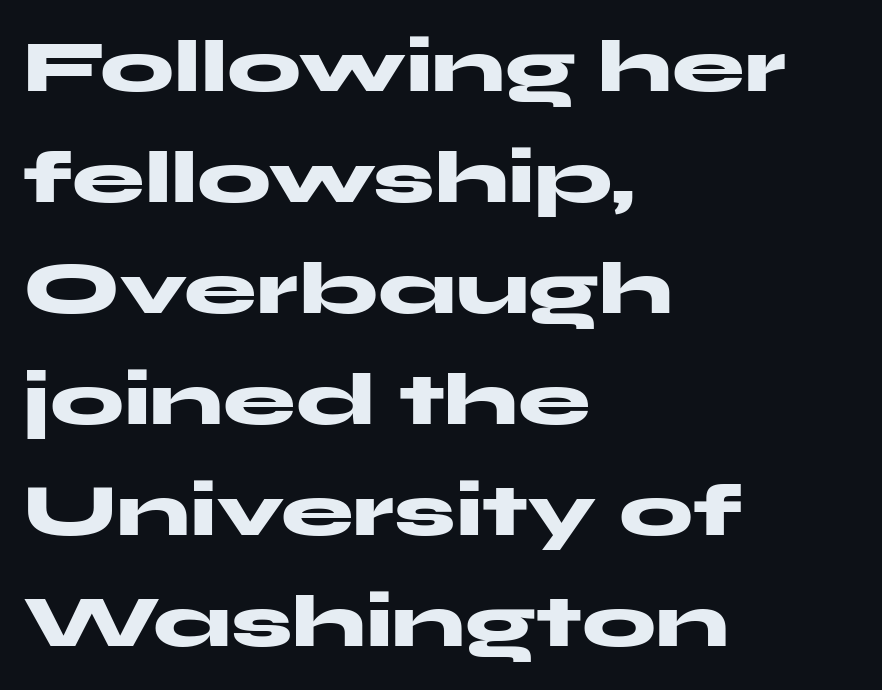
The image shows 73 px heavy, wide sans-serif type, upright; set left-aligned, normal line spacing (1.52x), normal letter spacing, not underlined; medium stroke contrast and a medium x-height.
